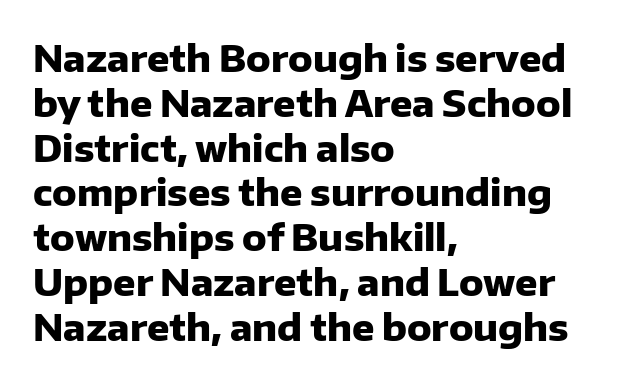
Default kerning and tracking; the words read as compact shapes. Typographically, this falls in the sans-serif category. Quick note: underline off. If you drew a line through each stem, it would be perfectly vertical. The letters advance in unequal steps, a hallmark of proportional type.
